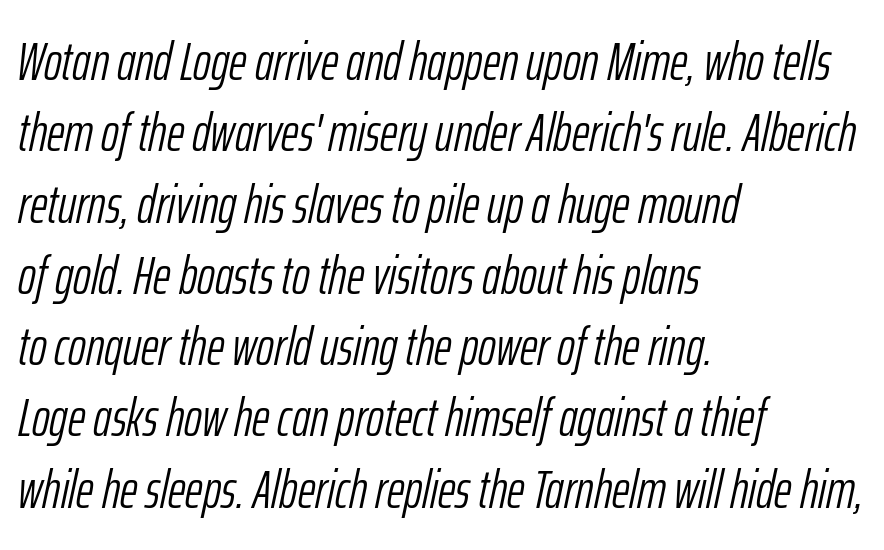
Q: Is the text bold? A: No.
Q: Is the text italic (slanted)? A: Yes, it leans right by about 12 degrees.
Q: Is the text underlined? A: No.
Q: How is the paragraph aligned? A: Left-aligned.
Q: Is the spacing between letters normal or unusually wide? A: Normal.
Q: Is the spacing between lines tight, normal or loose? A: Normal.
Q: Width (condensed, normal, or wide)? A: Condensed.
Q: Stroke contrast? A: Low.
Q: x-height? A: Medium.
Q: Monospaced? A: No.
